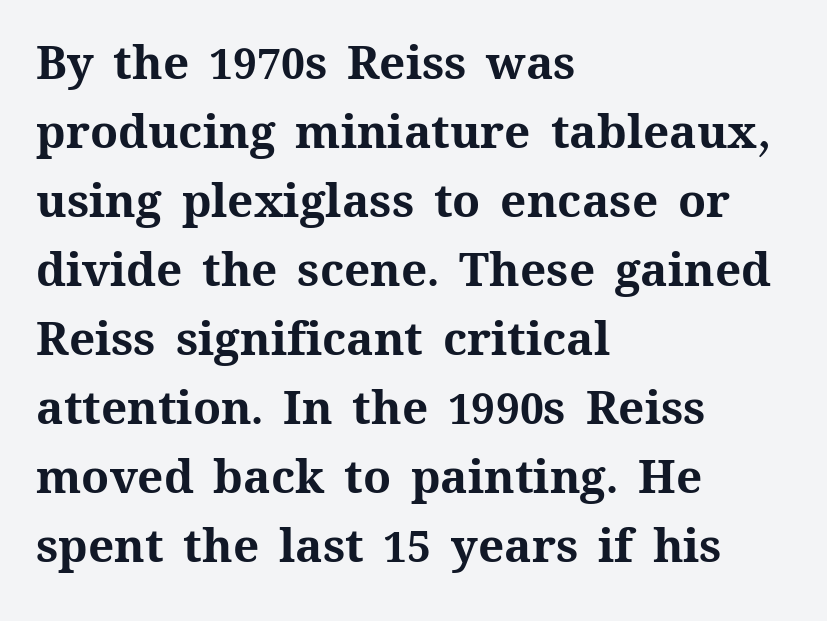
Does the leading feel generous? No, just average. Decoration check: the copy has no underline. Set as a true bold cut, around the 700 mark. Is there any slant? The stems are plumb. Left-aligned paragraph, ragged on the right. Inter-character spacing is left at the font's built-in metrics.
